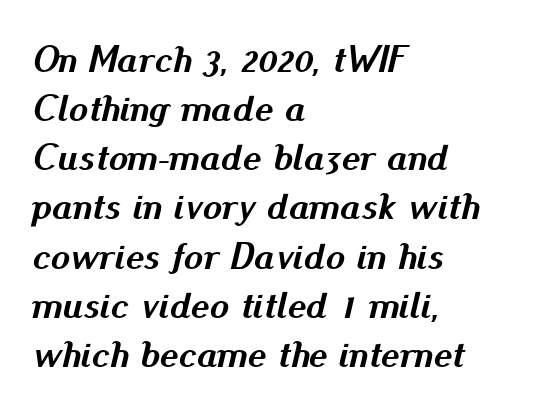
Each row of text sits above clean, open space. The line-height multiplier appears to be the usual default. A student would call this left alignment; a typographer would say flush left, rag right. This sample uses an oblique cut, with every glyph tilted off the vertical.
